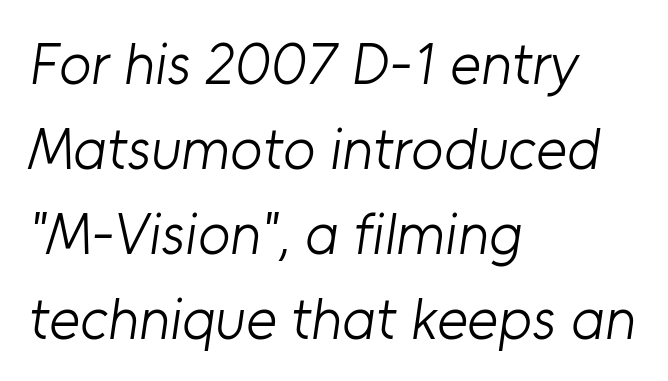
Nothing sits at the stroke ends, so this counts as sans-serif. The compositor pushed each line to the left boundary. Does extra space separate the letters? No, they use regular spacing. Nobody drew a line under any word here. This is not heavy type; no bold has been used. Here the designer chose a conventional face with non-uniform glyph widths.
